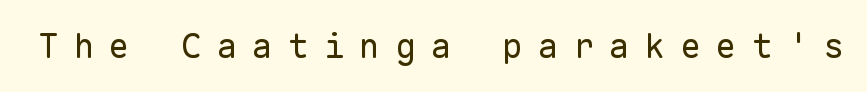
The image shows 34 px regular-weight sans-serif type, upright, monospaced; set unusually wide letter spacing (+0.45 em), not underlined; low stroke contrast and a medium x-height.
